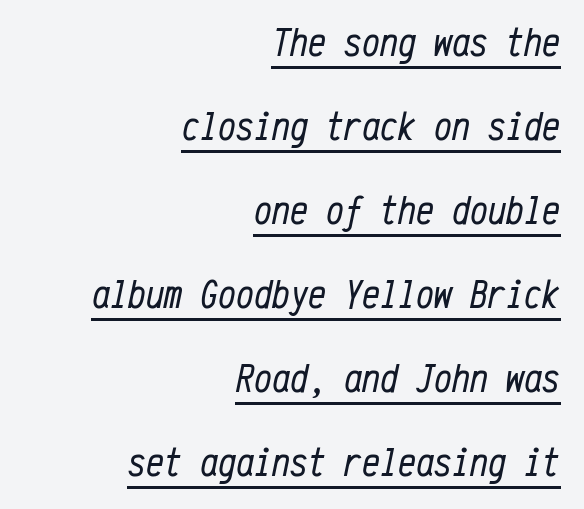
{"italic": "yes", "lean": "right", "slant_degrees": 12, "bold": "no", "weight": "regular", "width": "condensed", "stroke_contrast": "low", "x_height": "medium", "monospaced": "yes", "underline": "yes", "align": "right", "line_spacing": "loose", "line_spacing_ratio": 2.1, "letter_spacing": "normal", "letter_spacing_em": 0.0, "glyph_px": 40}
